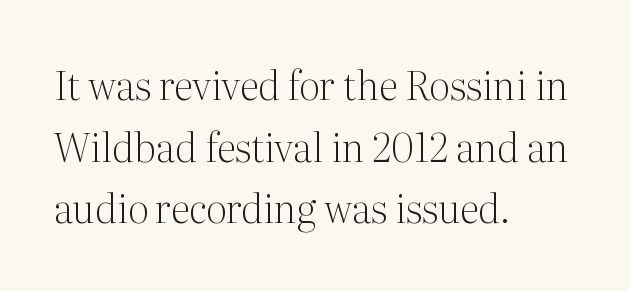
Underlining? Definitely not there. These lines sit exactly where default settings would place them. The specimen reads as upright at a glance. No chunkiness to these letters — they're not bold.
